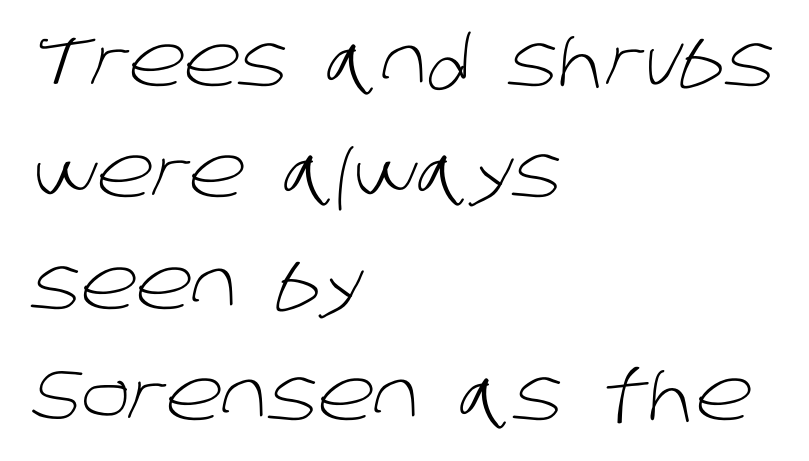
{"serif": "no", "bold": "no", "weight": "light", "width": "normal", "stroke_contrast": "low", "x_height": "large", "monospaced": "no", "underline": "no", "align": "left", "line_spacing": "normal", "line_spacing_ratio": 1.57, "letter_spacing": "normal", "letter_spacing_em": 0.0, "glyph_px": 71}
